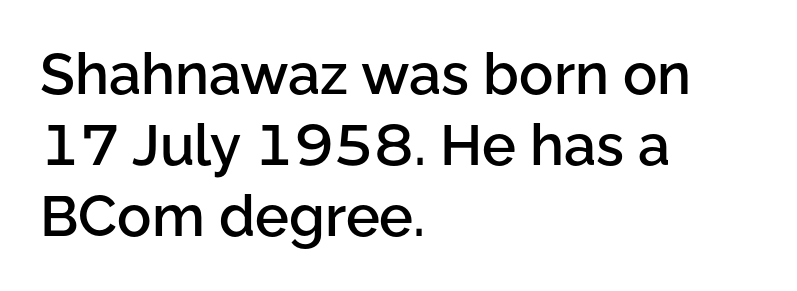
{"serif": "no", "italic": "no", "bold": "semi", "weight": "semibold", "width": "normal", "stroke_contrast": "low", "x_height": "medium", "monospaced": "no", "underline": "no", "align": "left", "line_spacing": "normal", "line_spacing_ratio": 1.25, "letter_spacing": "normal", "letter_spacing_em": 0.0, "glyph_px": 57}
